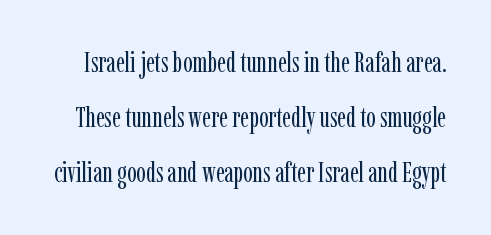
Q: Is the text bold? A: No.
Q: Is the text italic (slanted)? A: No, it is upright.
Q: Is the typeface a serif or a sans-serif typeface? A: Serif.
Q: Is the text underlined? A: No.
Q: Is the spacing between letters normal or unusually wide? A: Normal.
Q: Is the spacing between lines tight, normal or loose? A: Loose.
Q: Width (condensed, normal, or wide)? A: Condensed.
Q: Stroke contrast? A: Low.
Q: x-height? A: Medium.
Q: Monospaced? A: No.
